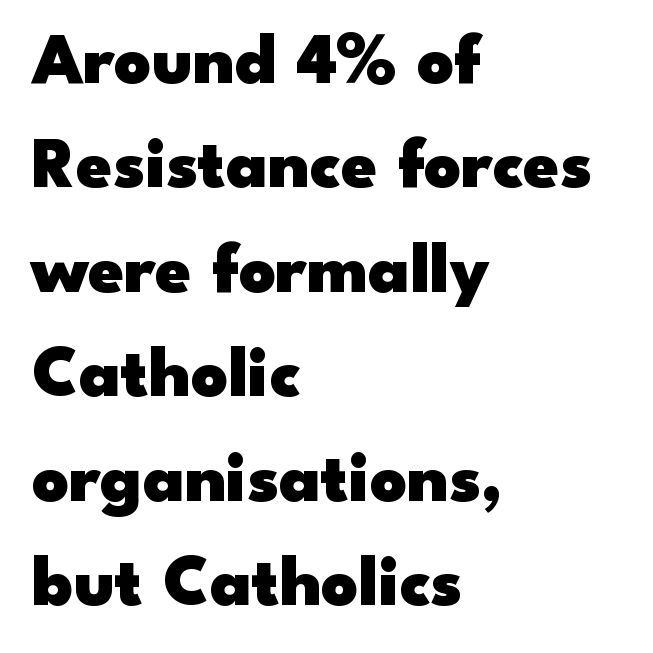
{"serif": "no", "italic": "no", "bold": "yes", "weight": "heavy", "width": "wide", "stroke_contrast": "low", "x_height": "small", "monospaced": "no", "underline": "no", "align": "left", "line_spacing": "normal", "line_spacing_ratio": 1.45, "letter_spacing": "normal", "letter_spacing_em": 0.0, "glyph_px": 72}
